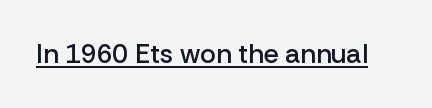
The image shows 27 px text type, upright; set normal letter spacing, underlined.
